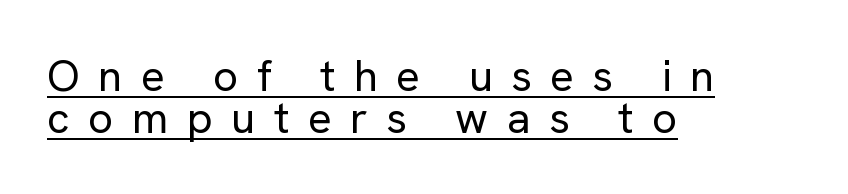
Has an underline been added? It has. Notice how the stems are strictly vertical — no italics here. You could only call the tracking loose — the letters float apart. Type style note: lacks serifs. Think of a printed novel: that variable character pitch is what you see here. The strokes are not fattened; the text isn't bold.
